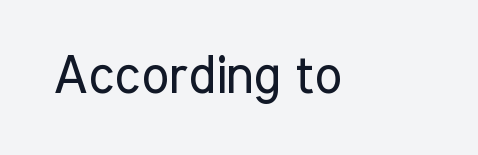
{"serif": "no", "italic": "no", "bold": "no", "weight": "regular", "width": "condensed", "stroke_contrast": "low", "x_height": "medium", "monospaced": "no", "underline": "no", "letter_spacing": "normal", "letter_spacing_em": 0.0, "glyph_px": 52}
